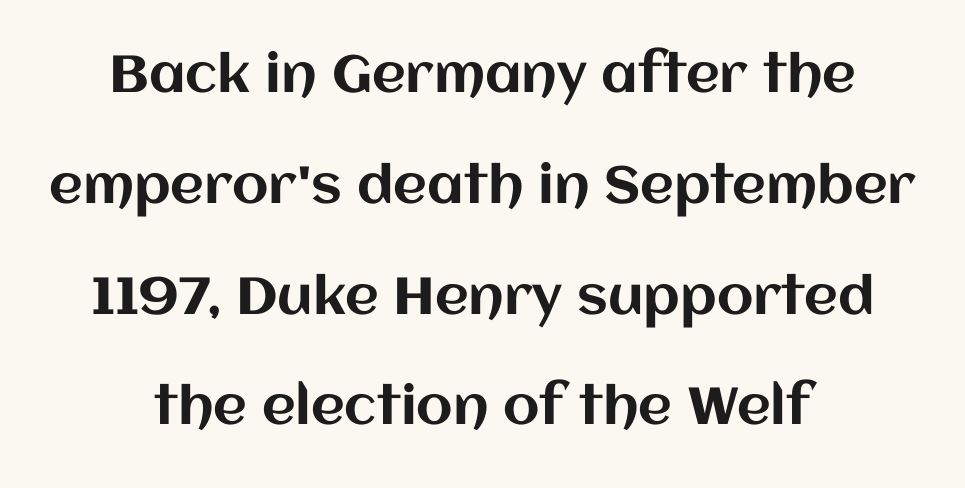
Leading: increased. Nobody touched the tracking dial on this one. You could not count columns in this text — the font is proportionally spaced. These lines stack symmetrically, like a column narrowing and widening about its center. The font's upright variant was chosen for this text. Rule under the text: the space is simply empty.
